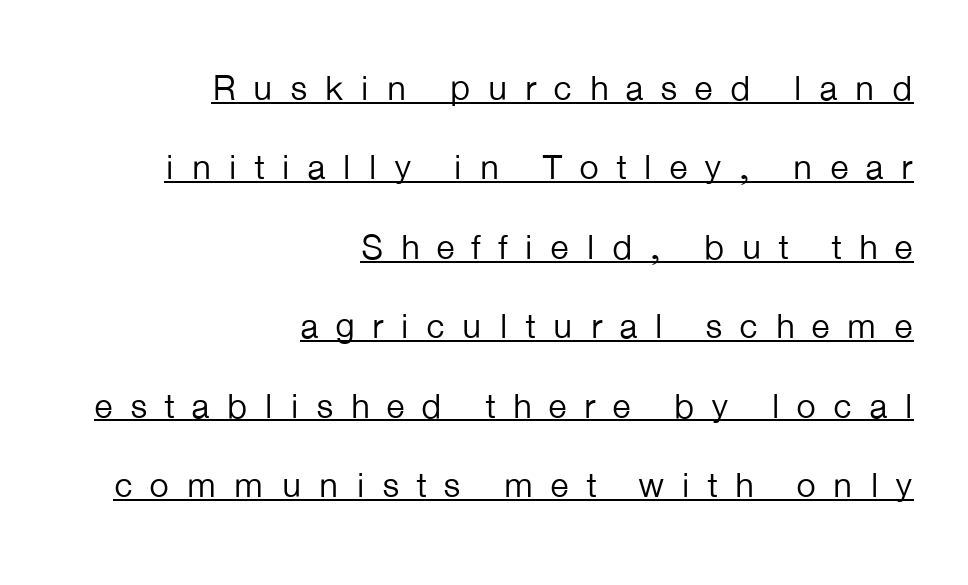
{"serif": "no", "italic": "no", "bold": "no", "weight": "regular", "width": "normal", "stroke_contrast": "low", "x_height": "medium", "monospaced": "no", "underline": "yes", "align": "right", "line_spacing": "loose", "line_spacing_ratio": 2.27, "letter_spacing": "wide", "letter_spacing_em": 0.47, "glyph_px": 35}
